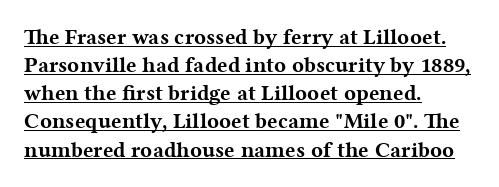
The glyphs have the mass of a bold cut. Ascenders rise straight up at ninety degrees. The letters sit at their default tracking, neither squeezed nor spread. Horizontal alignment here is leftward, the default for most running prose.
